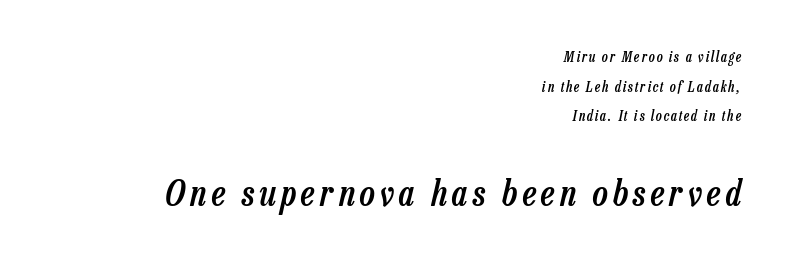
The face used here is proportionally spaced, like ordinary book or web type. A student would call this right alignment; a typographer would say flush right, rag left. A student would notice the bottom passage is typeset larger than what precedes it. The glyphs look as if they've been sheared to an angle. A bare baseline throughout the passage. Strokes here are thickened, but only to semibold level.
